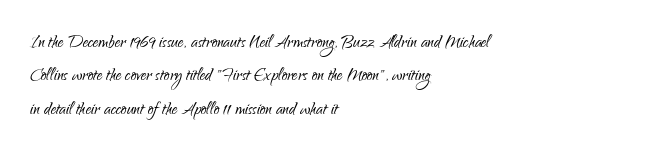
Summary of vertical rhythm: regular, with standard interline spacing. No extra ink here — the face is not bold. Horizontal alignment here is leftward, the default for most running prose.
